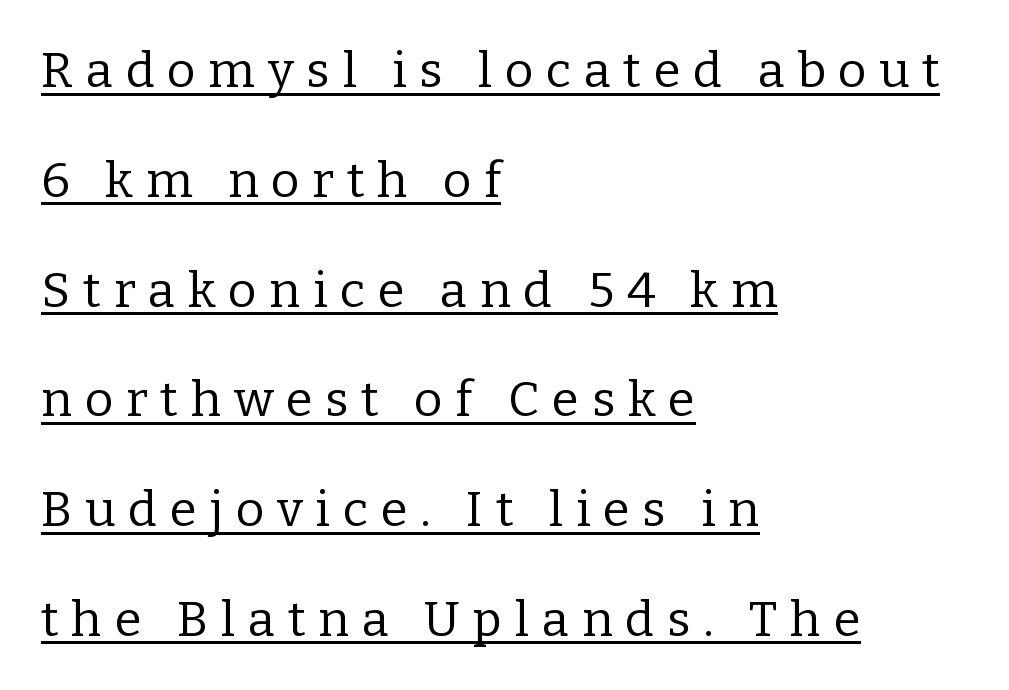
The image shows 49 px regular-weight serif type, upright; set left-aligned, loose line spacing (2.24x), unusually wide letter spacing (+0.26 em), underlined; low stroke contrast and a medium x-height.
